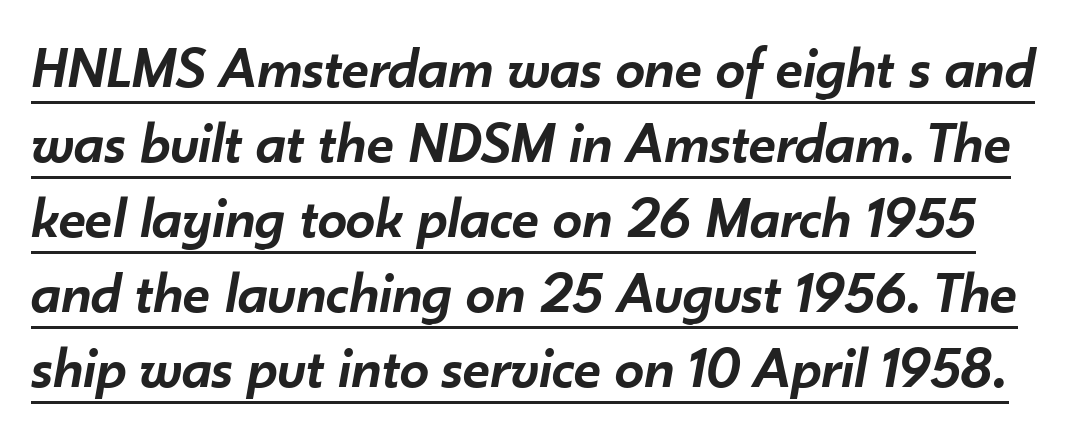
Q: Is the text bold? A: Semi-bold.
Q: Is the text italic (slanted)? A: Yes, it leans right by about 10 degrees.
Q: Is the text underlined? A: Yes.
Q: Is the spacing between letters normal or unusually wide? A: Normal.
Q: Is the spacing between lines tight, normal or loose? A: Normal.
Q: Width (condensed, normal, or wide)? A: Normal.
Q: Stroke contrast? A: Low.
Q: x-height? A: Small.
Q: Monospaced? A: No.
